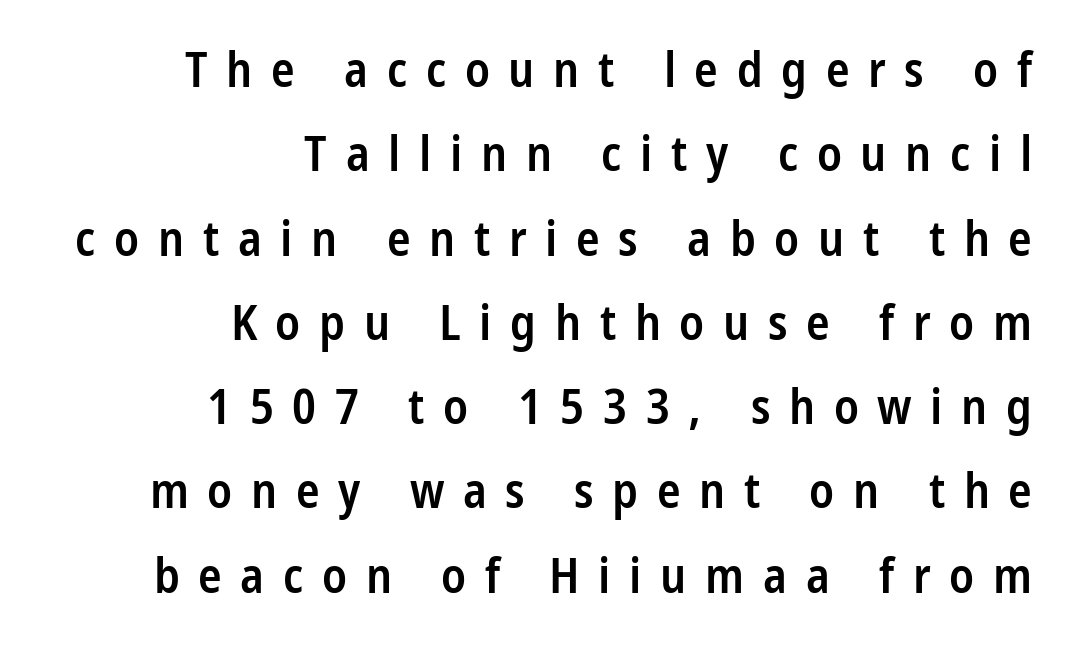
{"serif": "no", "italic": "no", "bold": "semi", "weight": "semibold", "width": "condensed", "stroke_contrast": "low", "x_height": "medium", "monospaced": "no", "underline": "no", "align": "right", "line_spacing_ratio": 1.72, "letter_spacing": "wide", "letter_spacing_em": 0.38, "glyph_px": 49}
